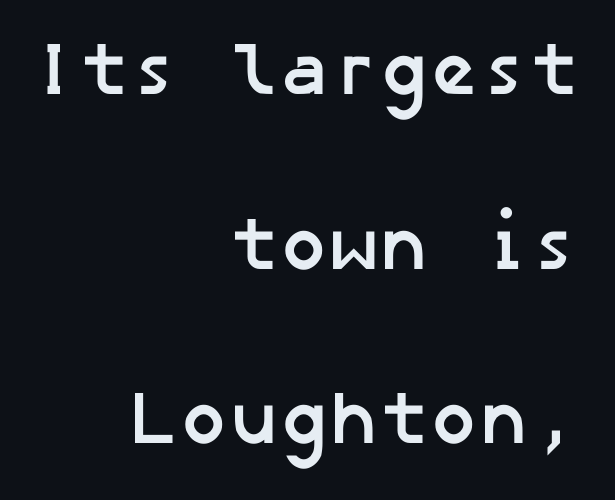
Clear beneath every line of the passage. If you drew a ruler down the right edge, every line would touch it. Each letter's strokes conclude bluntly, with no projecting serifs. The lines are spread far apart with generous leading. The rendering keeps characters at their native spacing.
